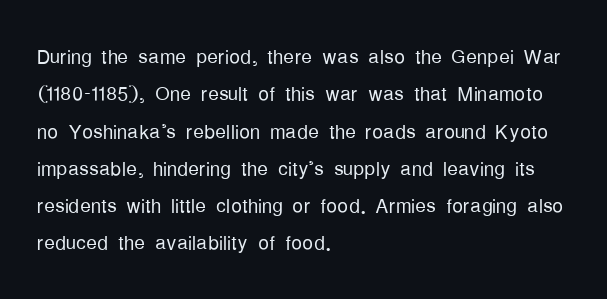
The image shows 27 px text type, upright; set left-aligned, normal line spacing (1.38x), normal letter spacing, not underlined.
